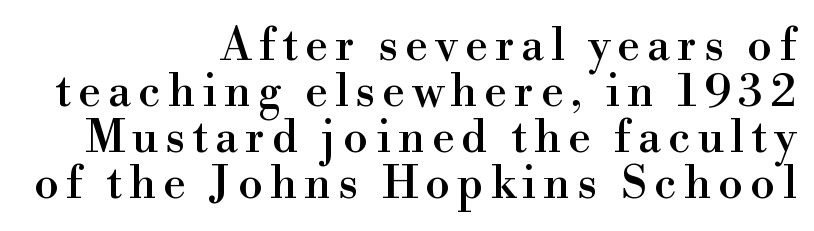
Q: Is the text italic (slanted)? A: No, it is upright.
Q: Is the typeface a serif or a sans-serif typeface? A: Serif.
Q: Is the text underlined? A: No.
Q: How is the paragraph aligned? A: Right-aligned.
Q: Is the spacing between lines tight, normal or loose? A: Tight.
Q: Width (condensed, normal, or wide)? A: Normal.
Q: x-height? A: Small.
Q: Monospaced? A: No.
